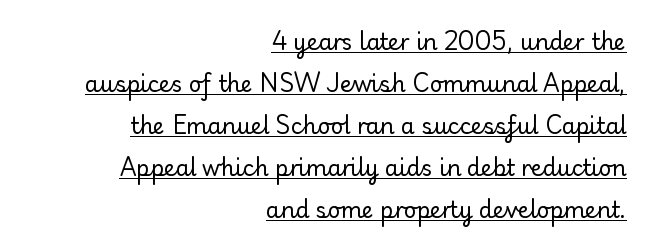
Q: Is the text bold? A: No.
Q: Is the text italic (slanted)? A: No, it is upright.
Q: Is the text underlined? A: Yes.
Q: How is the paragraph aligned? A: Right-aligned.
Q: Is the spacing between letters normal or unusually wide? A: Normal.
Q: Is the spacing between lines tight, normal or loose? A: Loose.
